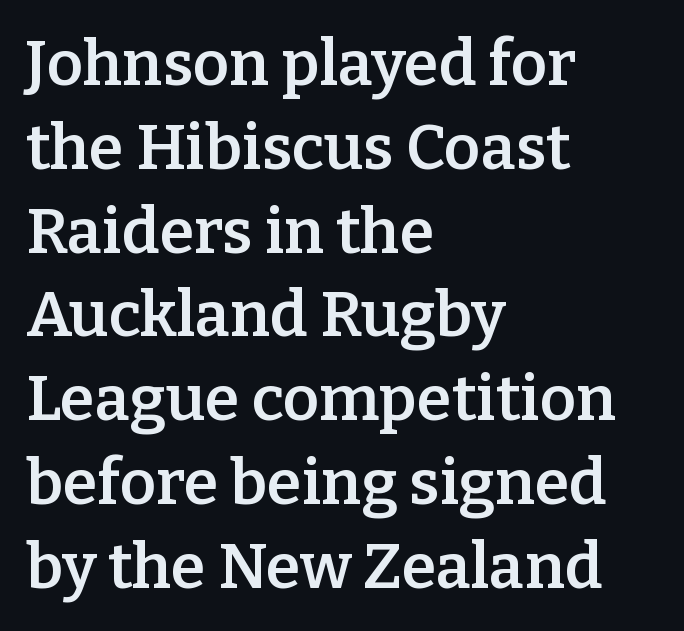
{"serif": "yes", "italic": "no", "bold": "semi", "weight": "semibold", "width": "normal", "stroke_contrast": "low", "x_height": "medium", "monospaced": "no", "underline": "no", "align": "left", "line_spacing": "normal", "line_spacing_ratio": 1.33, "letter_spacing": "normal", "letter_spacing_em": 0.0, "glyph_px": 63}
